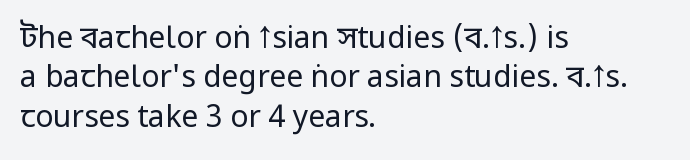
{"serif": "no", "italic": "no", "bold": "no", "weight": "regular", "width": "condensed", "stroke_contrast": "low", "underline": "no", "align": "left", "line_spacing": "normal", "line_spacing_ratio": 1.31, "letter_spacing": "normal", "letter_spacing_em": 0.0, "glyph_px": 30}
